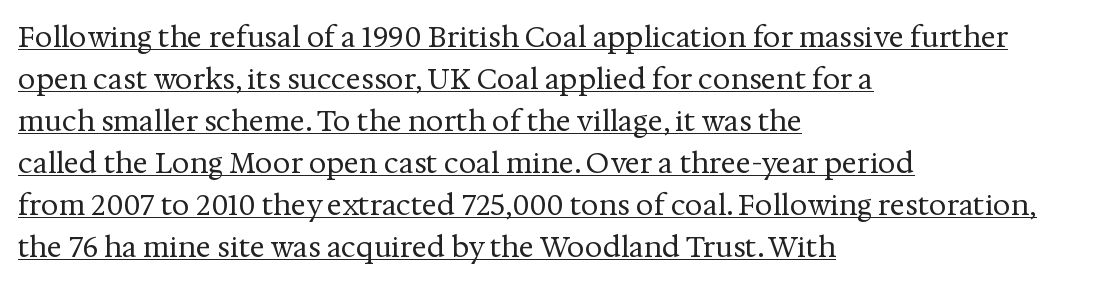
The block of text has a typical density, with ordinary space between rows. The rag falls on the right side of this text block. The specimen includes a rule beneath the text block's lines. Are there feet on the stems? There are — it's a serif. Ordinary non-slanted type is in use. Look at the tracking — it's just the regular setting, nothing added.
